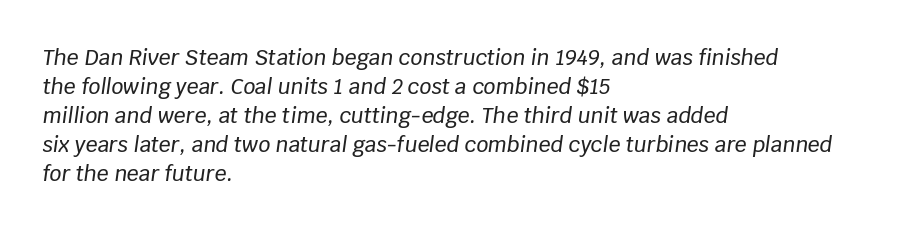
{"italic": "yes", "lean": "right", "slant_degrees": 8, "underline": "no", "align": "left", "line_spacing": "normal", "line_spacing_ratio": 1.38, "letter_spacing": "normal", "letter_spacing_em": 0.0, "glyph_px": 21}
